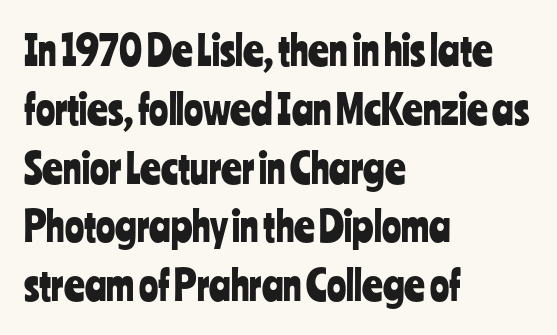
{"serif": "no", "italic": "no", "width": "condensed", "stroke_contrast": "low", "x_height": "medium", "monospaced": "no", "underline": "no", "align": "left", "line_spacing": "normal", "line_spacing_ratio": 1.47, "letter_spacing": "normal", "letter_spacing_em": 0.0, "glyph_px": 40}
